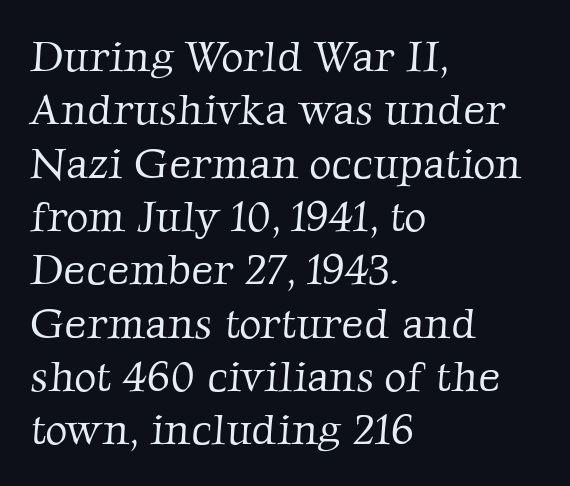
Q: Is the text bold? A: No.
Q: Is the typeface a serif or a sans-serif typeface? A: Serif.
Q: Is the text underlined? A: No.
Q: How is the paragraph aligned? A: Left-aligned.
Q: Is the spacing between letters normal or unusually wide? A: Normal.
Q: Width (condensed, normal, or wide)? A: Normal.
Q: Stroke contrast? A: Low.
Q: x-height? A: Medium.
Q: Monospaced? A: No.
